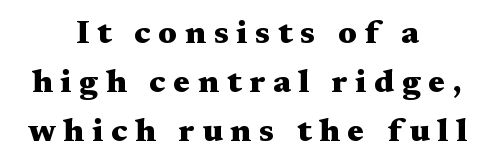
The image shows 33 px heavy, wide serif type, upright; set centered, normal line spacing (1.48x), unusually wide letter spacing (+0.24 em), not underlined; medium stroke contrast and a medium x-height.
